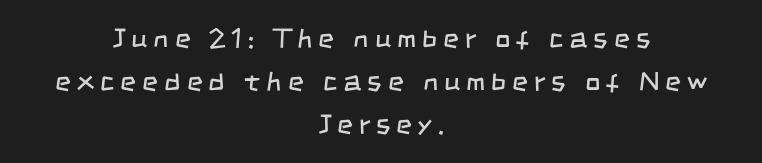
The setting favours the middle, as headings and verse often do. Stroke mass is kept to a normal reading level or below. The passage shown is not underscored anywhere. This sample keeps an unexceptional amount of space between lines.
